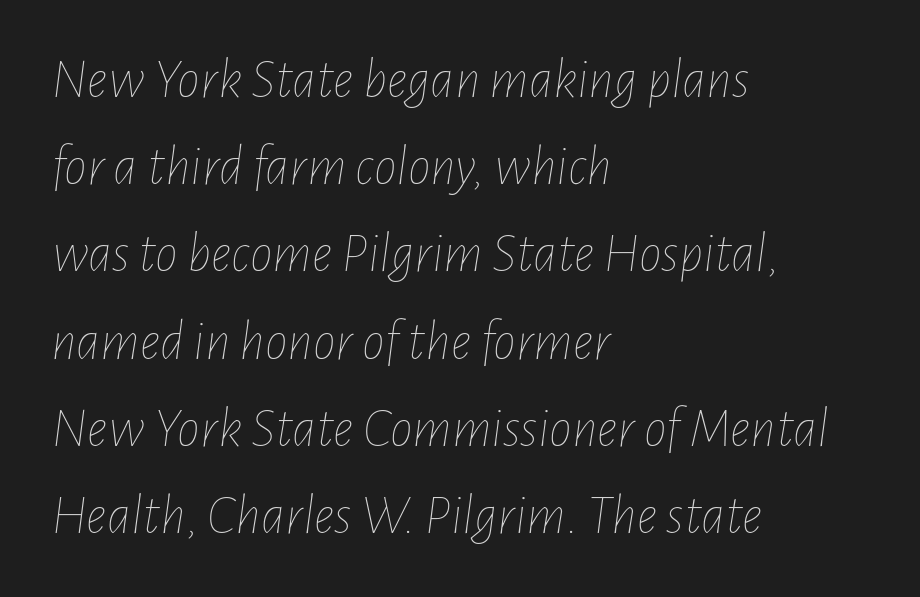
The image shows 57 px thin, condensed type, italic (leaning right); set left-aligned, normal line spacing (1.53x), normal letter spacing, not underlined; low stroke contrast and a medium x-height.
